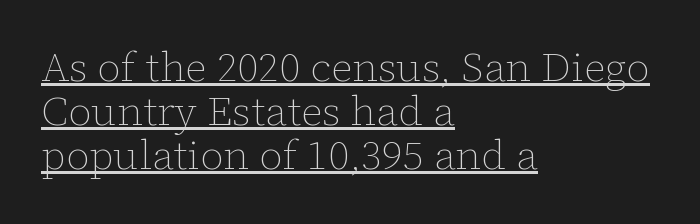
Q: Is the text bold? A: No.
Q: Is the text italic (slanted)? A: No, it is upright.
Q: Is the text underlined? A: Yes.
Q: How is the paragraph aligned? A: Left-aligned.
Q: Is the spacing between letters normal or unusually wide? A: Normal.
Q: Is the spacing between lines tight, normal or loose? A: Tight.
Q: Width (condensed, normal, or wide)? A: Normal.
Q: Stroke contrast? A: Low.
Q: x-height? A: Medium.
Q: Monospaced? A: No.
